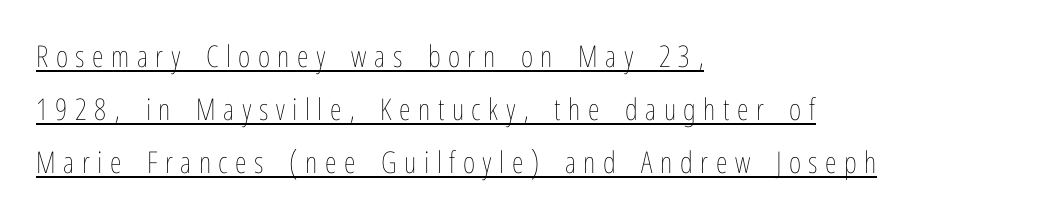
{"italic": "no", "bold": "no", "weight": "thin", "width": "condensed", "stroke_contrast": "low", "x_height": "medium", "monospaced": "no", "underline": "yes", "align": "left", "line_spacing_ratio": 1.77, "letter_spacing": "wide", "letter_spacing_em": 0.25, "glyph_px": 30}
